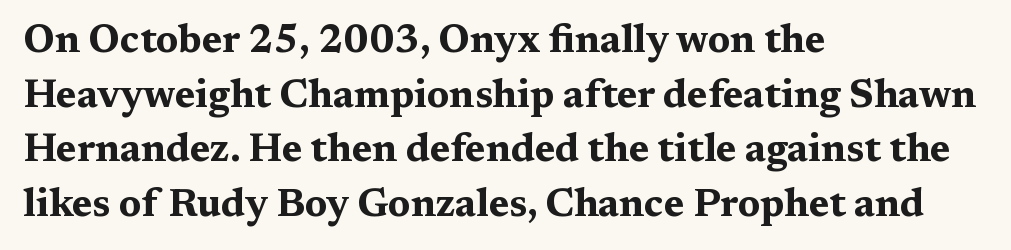
{"serif": "yes", "italic": "no", "bold": "yes", "weight": "bold", "width": "wide", "stroke_contrast": "medium", "x_height": "medium", "monospaced": "no", "underline": "no", "align": "left", "line_spacing": "normal", "line_spacing_ratio": 1.4, "letter_spacing": "normal", "letter_spacing_em": 0.0, "glyph_px": 39}
